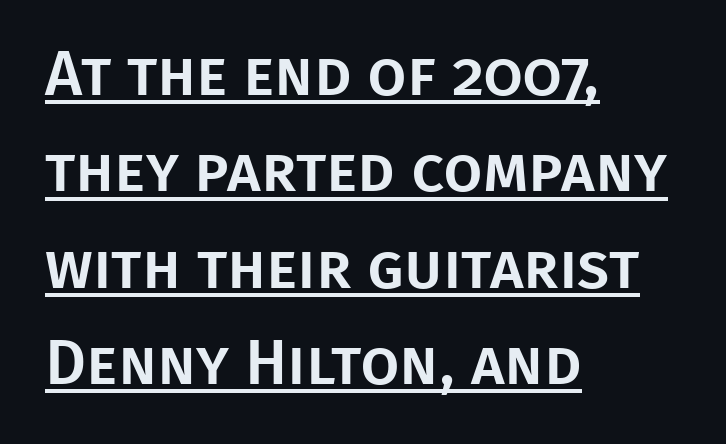
Q: Is the text italic (slanted)? A: No, it is upright.
Q: Is the typeface a serif or a sans-serif typeface? A: Sans-serif.
Q: Is the text underlined? A: Yes.
Q: How is the paragraph aligned? A: Left-aligned.
Q: Is the spacing between letters normal or unusually wide? A: Normal.
Q: Is the spacing between lines tight, normal or loose? A: Normal.
Q: Width (condensed, normal, or wide)? A: Normal.
Q: Stroke contrast? A: Low.
Q: x-height? A: Large.
Q: Monospaced? A: No.
